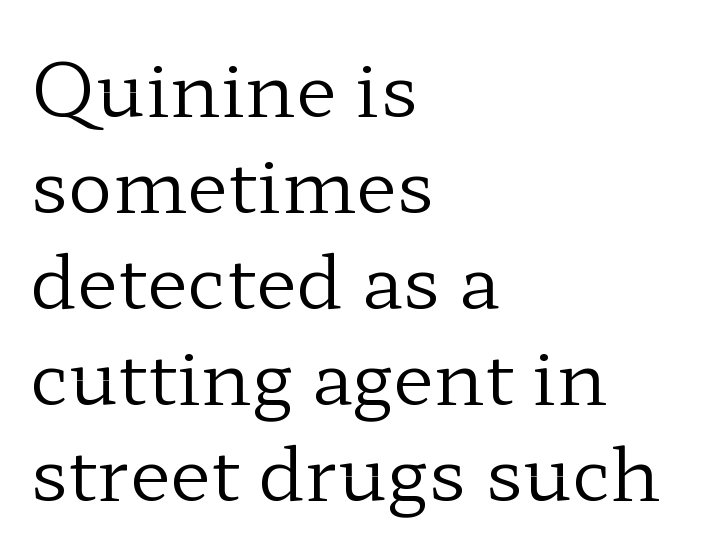
Q: Is the text bold? A: No.
Q: Is the text italic (slanted)? A: No, it is upright.
Q: Is the typeface a serif or a sans-serif typeface? A: Serif.
Q: Is the text underlined? A: No.
Q: How is the paragraph aligned? A: Left-aligned.
Q: Is the spacing between letters normal or unusually wide? A: Normal.
Q: Is the spacing between lines tight, normal or loose? A: Normal.
Q: Width (condensed, normal, or wide)? A: Wide.
Q: Stroke contrast? A: Low.
Q: x-height? A: Medium.
Q: Monospaced? A: No.
